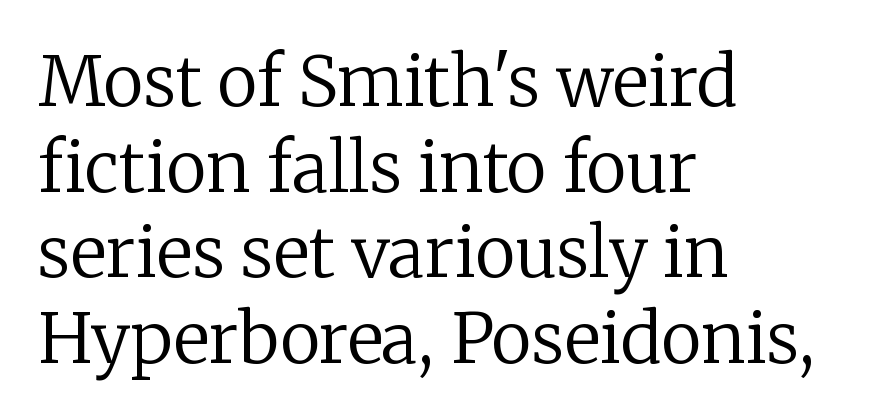
The image shows 69 px regular-weight serif type, upright; set left-aligned, line spacing 1.24x, normal letter spacing, not underlined; low stroke contrast and a medium x-height.
